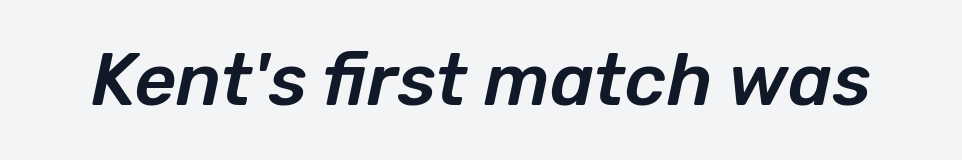
The letters advance in unequal steps, a hallmark of proportional type. The rendering keeps characters at their native spacing. Only glyphs here, with clear space below each row. You can tell it's italic because the verticals aren't actually vertical.
